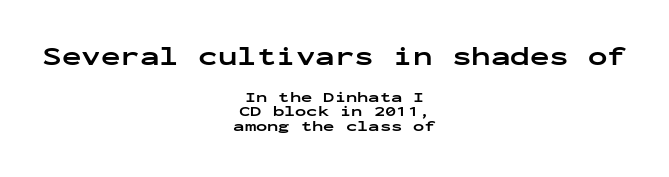
The letters stand upright; this is a roman face. Vertical spacing — tight. The initial chunk of copy outweighs the following chunk in type size. Honestly, the letter spacing is just normal — you wouldn't notice it.
